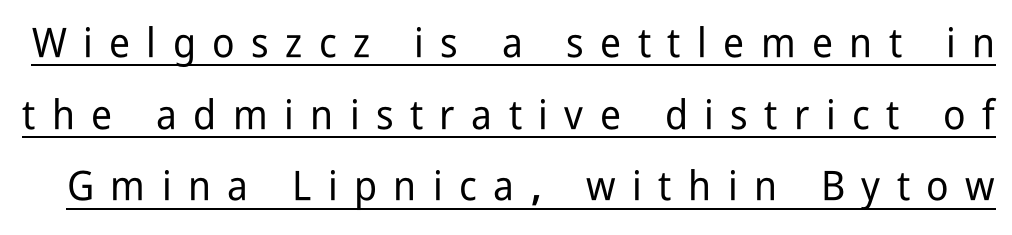
Q: Is the text italic (slanted)? A: No, it is upright.
Q: Is the typeface a serif or a sans-serif typeface? A: Sans-serif.
Q: Is the text underlined? A: Yes.
Q: Is the spacing between letters normal or unusually wide? A: Unusually wide.
Q: Width (condensed, normal, or wide)? A: Condensed.
Q: Stroke contrast? A: Low.
Q: x-height? A: Medium.
Q: Monospaced? A: No.
